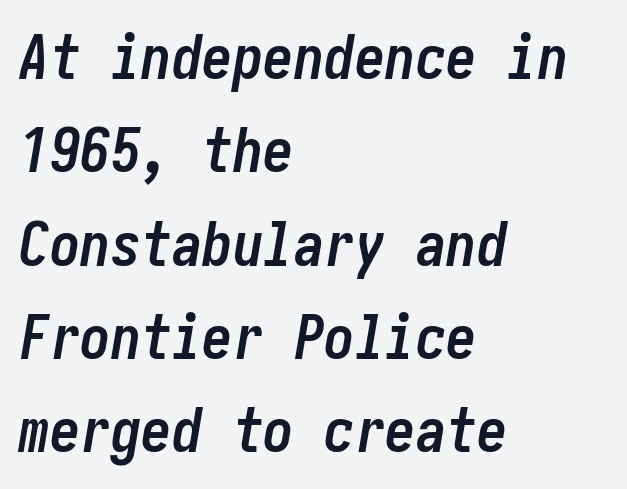
{"italic": "yes", "lean": "right", "slant_degrees": 10, "bold": "yes", "weight": "semibold", "width": "condensed", "stroke_contrast": "low", "x_height": "medium", "underline": "no", "align": "left", "line_spacing": "normal", "line_spacing_ratio": 1.53, "letter_spacing": "normal", "letter_spacing_em": 0.0, "glyph_px": 61}
